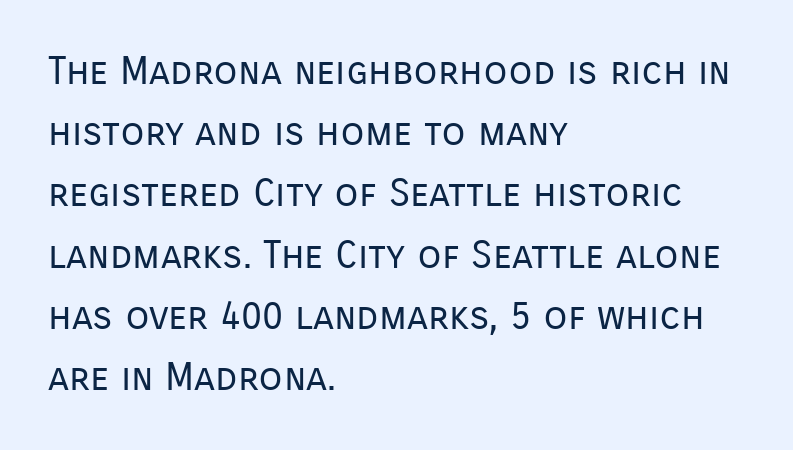
The image shows 39 px regular-weight sans-serif type, upright; set left-aligned, normal line spacing (1.57x), normal letter spacing, not underlined; low stroke contrast and a medium x-height.
